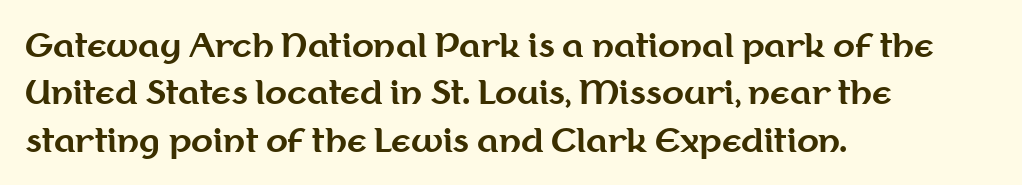
In terms of posture, this sample is upright. Proportional: the letters do not fall into vertical columns. Descenders are the only things crossing below the line. The passage is arranged the way most books set body copy — flush left. Quick note: interline space is typical. You could call the tracking neutral — neither tight nor loose.
